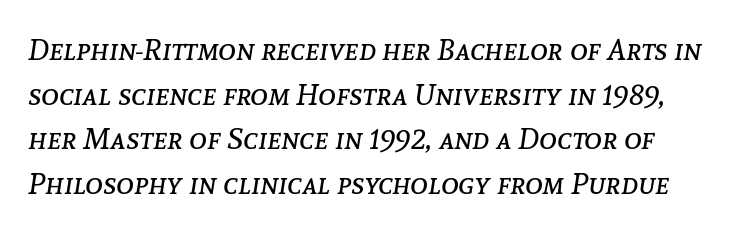
{"italic": "yes", "lean": "right", "slant_degrees": 8, "bold": "no", "weight": "regular", "width": "normal", "stroke_contrast": "low", "x_height": "medium", "monospaced": "no", "underline": "no", "line_spacing": "normal", "line_spacing_ratio": 1.49, "letter_spacing": "normal", "letter_spacing_em": 0.0, "glyph_px": 30}
